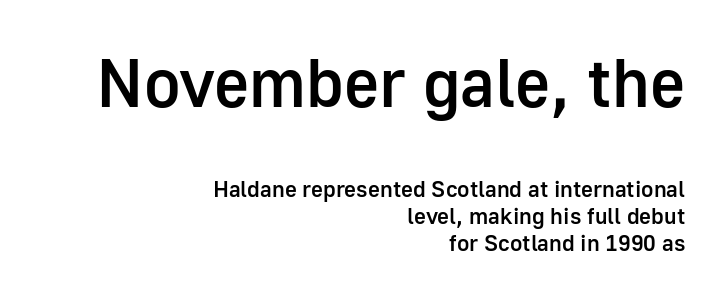
Moderately thickened strokes mark this as semibold type. Does the lettering tilt? It doesn't — this is upright. The foot of each line stays bare and open. The rendering shows plain stroke endings on the letterforms — a sans-serif design. This rendering uses right alignment, leaving the left contour irregular. Visually, the top section dominates because its glyphs are scaled up.
